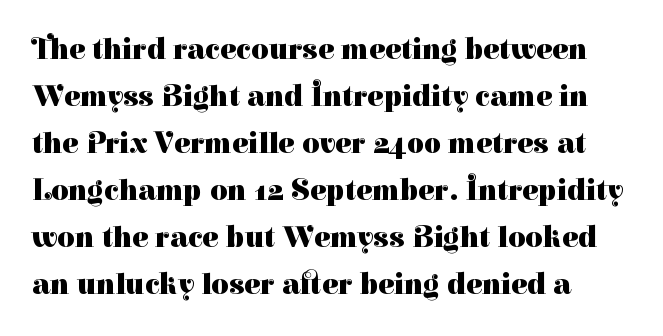
The rows are spaced the way most documents space them. Posture: upright roman. Note: serifs present on the glyphs. A typesetter would call this proportional, since set widths differ per character. A full-strength bold gives these letters their thick strokes. Descenders hang freely into open space.
